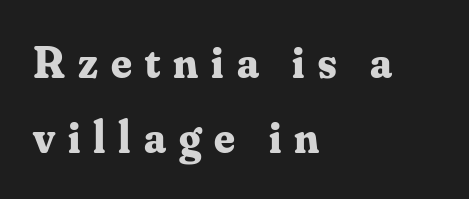
Italic: no, the glyphs are upright roman. Leftover space on each line is placed entirely after the last word. The face used here is proportionally spaced, like ordinary book or web type. The letters are spread apart with noticeably loose tracking.
